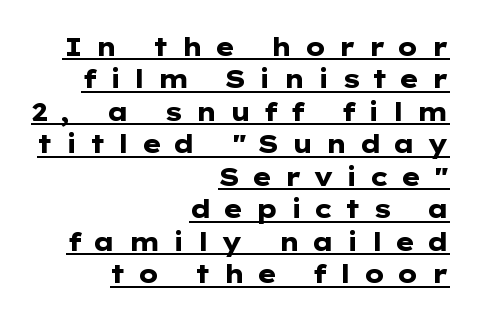
Q: Is the text bold? A: Yes.
Q: Is the text italic (slanted)? A: No, it is upright.
Q: Is the text underlined? A: Yes.
Q: How is the paragraph aligned? A: Right-aligned.
Q: Is the spacing between letters normal or unusually wide? A: Unusually wide.
Q: Is the spacing between lines tight, normal or loose? A: Normal.
